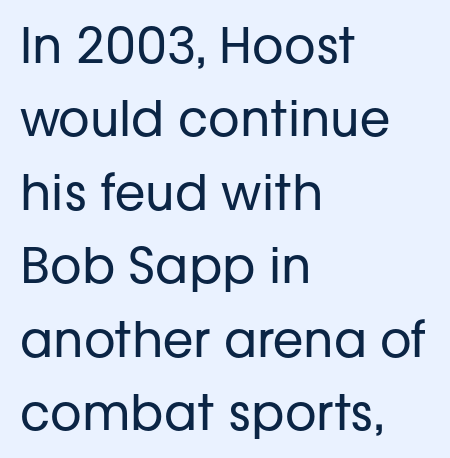
The image shows 49 px regular-weight sans-serif type, upright; set left-aligned, normal line spacing (1.5x), normal letter spacing, not underlined; low stroke contrast and a medium x-height.
